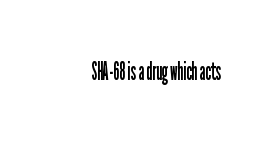
{"italic": "no", "bold": "no", "underline": "no", "letter_spacing": "normal", "letter_spacing_em": 0.0, "glyph_px": 25}
